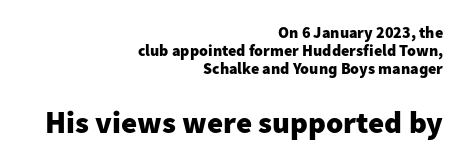
The image shows 31 px heavy sans-serif type, upright; set right-aligned, tight line spacing (1.14x), normal letter spacing, not underlined; the second (bottom) block is 1.94x larger; low stroke contrast and a medium x-height.
